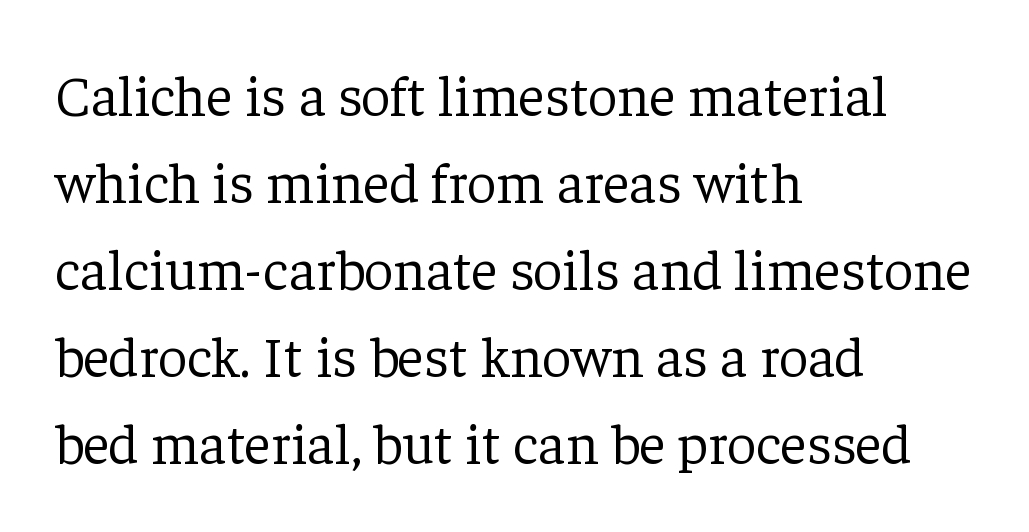
Each letter's strokes conclude with small projecting serifs. Is the letter spacing exaggerated? No — it looks like the ordinary default. The font's upright variant was chosen for this text. A classic flush-left, rag-right setting is used for this passage. Descenders are the only things crossing below the line.
